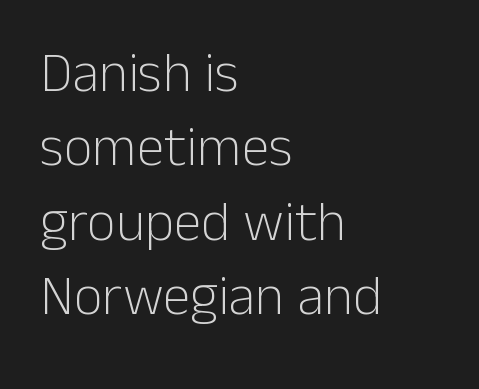
The image shows 56 px light sans-serif type, upright; set left-aligned, normal line spacing (1.33x), normal letter spacing, not underlined; low stroke contrast and a medium x-height.
